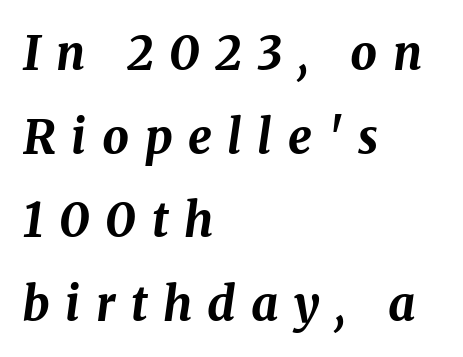
The image shows 47 px bold type, italic (leaning right); set left-aligned, line spacing 1.78x, unusually wide letter spacing (+0.33 em), not underlined; medium stroke contrast and a medium x-height.
